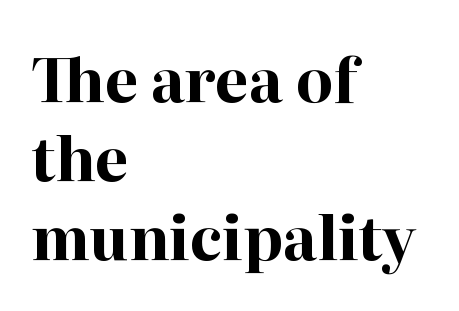
The image shows 60 px bold serif type, upright; set left-aligned, normal line spacing (1.32x), normal letter spacing, not underlined; high stroke contrast and a medium x-height.
